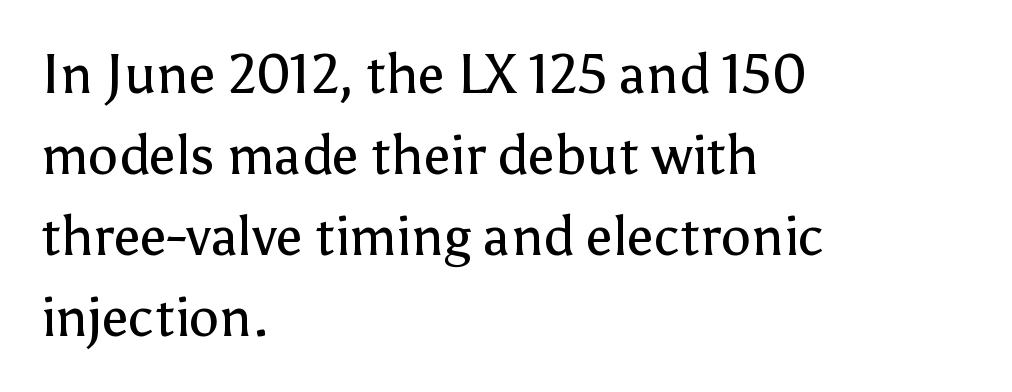
Are there feet on the stems? There aren't — it's a sans. The horizontal fit of the characters is conventional and even. The font sits on the lighter half of the weight spectrum, regular included. The strip under each line holds only bare page. Nope, not italic — everything's standing straight.
